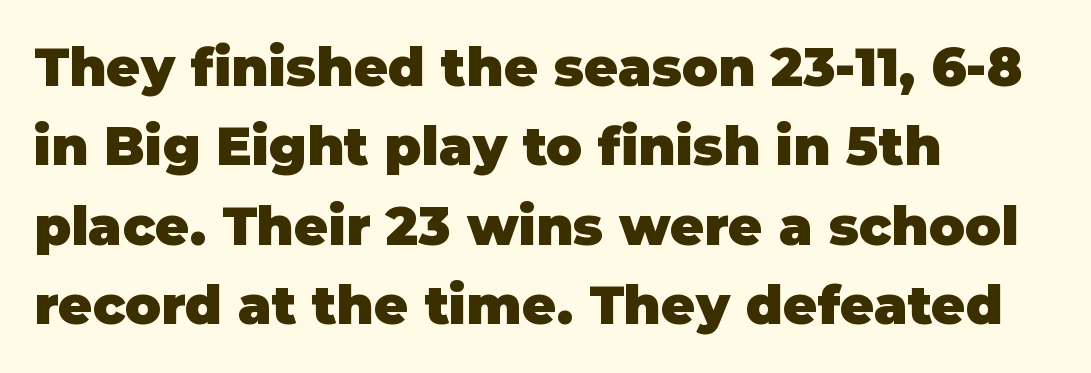
The image shows 53 px heavy sans-serif type, upright; set left-aligned, normal line spacing (1.5x), normal letter spacing, not underlined; low stroke contrast and a large x-height.
